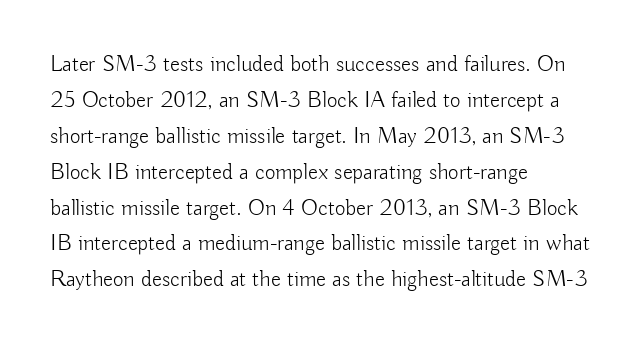
The image shows 23 px text type, upright; set left-aligned, normal line spacing (1.56x), normal letter spacing, not underlined.
